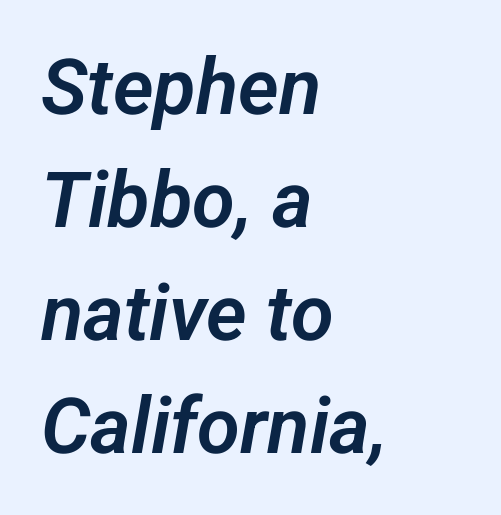
{"serif": "no", "width": "normal", "stroke_contrast": "low", "x_height": "medium", "monospaced": "no", "underline": "no", "align": "left", "line_spacing": "normal", "line_spacing_ratio": 1.45, "letter_spacing": "normal", "letter_spacing_em": 0.0, "glyph_px": 78}
